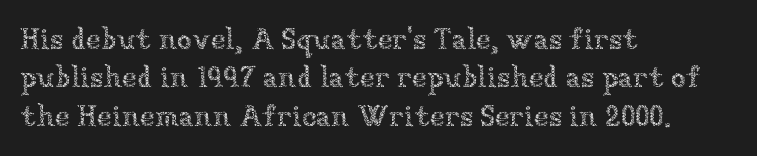
{"italic": "no", "bold": "no", "weight": "thin", "width": "normal", "stroke_contrast": "low", "x_height": "medium", "monospaced": "no", "underline": "no", "align": "left", "line_spacing": "normal", "line_spacing_ratio": 1.28, "letter_spacing": "normal", "letter_spacing_em": 0.0, "glyph_px": 30}
